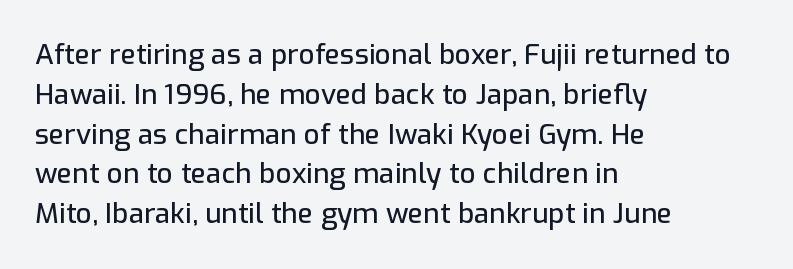
{"serif": "no", "italic": "no", "width": "normal", "stroke_contrast": "low", "x_height": "medium", "monospaced": "no", "underline": "no", "align": "left", "line_spacing": "normal", "line_spacing_ratio": 1.42, "letter_spacing": "normal", "letter_spacing_em": 0.0, "glyph_px": 28}
